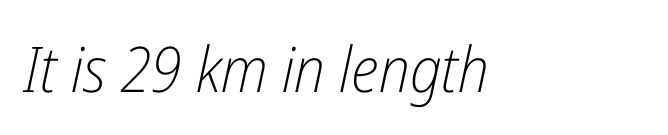
Q: Is the text bold? A: No.
Q: Is the text italic (slanted)? A: Yes, it leans right by about 12 degrees.
Q: Is the text underlined? A: No.
Q: Is the spacing between letters normal or unusually wide? A: Normal.
Q: Width (condensed, normal, or wide)? A: Condensed.
Q: Stroke contrast? A: Low.
Q: x-height? A: Medium.
Q: Monospaced? A: No.
